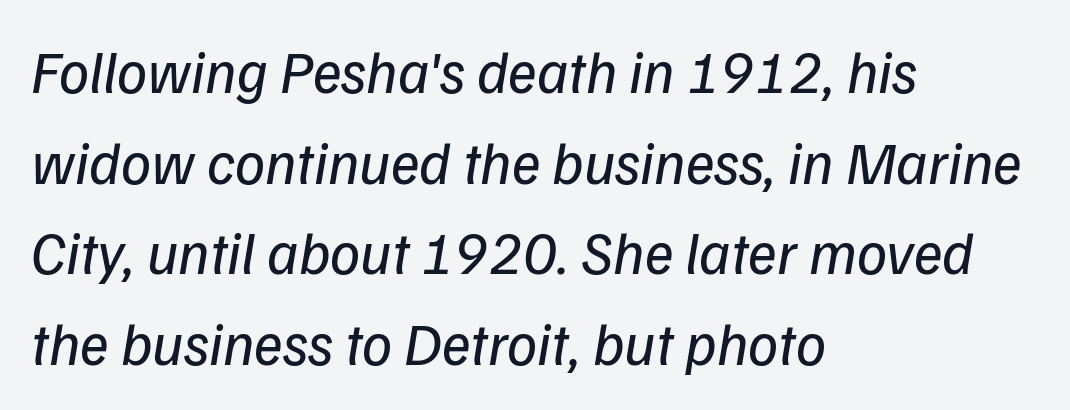
Weight: in the light-to-regular range. This sample has the flowing, uneven cadence of proportional lettering. The font's italic variant was chosen for this text. The leading is moderate, giving the passage an even texture. Does the copy run flush right? No — it runs flush left. Descenders hang freely into open space.
